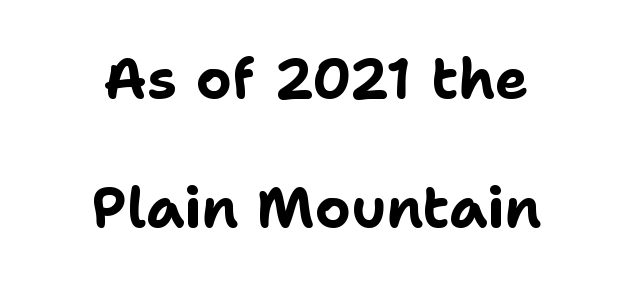
Q: Is the text bold? A: Yes.
Q: Is the text italic (slanted)? A: No, it is upright.
Q: Is the typeface a serif or a sans-serif typeface? A: Sans-serif.
Q: Is the text underlined? A: No.
Q: How is the paragraph aligned? A: Centered.
Q: Is the spacing between letters normal or unusually wide? A: Normal.
Q: Is the spacing between lines tight, normal or loose? A: Loose.
Q: Width (condensed, normal, or wide)? A: Normal.
Q: Stroke contrast? A: Low.
Q: x-height? A: Medium.
Q: Monospaced? A: No.
